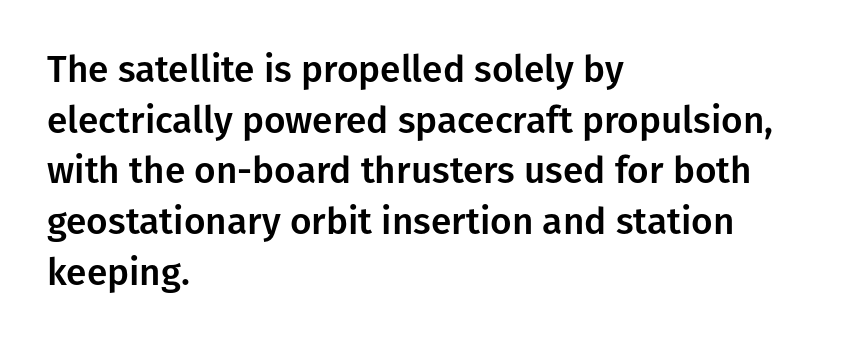
Q: Is the text italic (slanted)? A: No, it is upright.
Q: Is the typeface a serif or a sans-serif typeface? A: Sans-serif.
Q: Is the text underlined? A: No.
Q: How is the paragraph aligned? A: Left-aligned.
Q: Is the spacing between letters normal or unusually wide? A: Normal.
Q: Is the spacing between lines tight, normal or loose? A: Normal.
Q: Width (condensed, normal, or wide)? A: Normal.
Q: Stroke contrast? A: Low.
Q: x-height? A: Medium.
Q: Monospaced? A: No.
